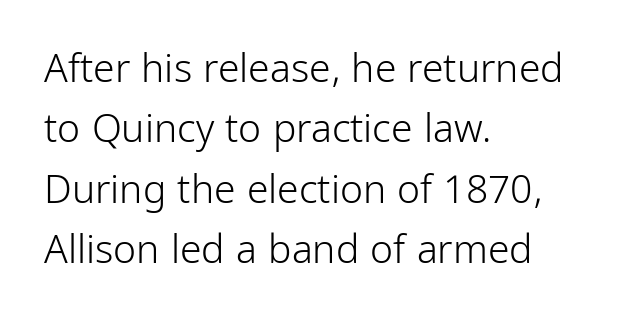
{"serif": "no", "italic": "no", "bold": "no", "weight": "light", "width": "condensed", "stroke_contrast": "low", "x_height": "medium", "monospaced": "no", "underline": "no", "align": "left", "line_spacing": "normal", "line_spacing_ratio": 1.55, "letter_spacing": "normal", "letter_spacing_em": 0.0, "glyph_px": 39}
